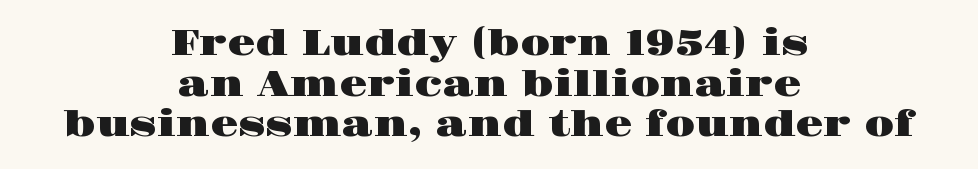
Varying glyph widths throughout — classic text-font behaviour. Type style note: has serifs. Between one letter and the next there's only the usual sliver of space. The type sits square on the baseline with zero lean.
